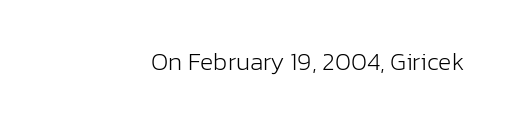
This is not heavy type; no bold has been used. There is no visible air inserted between adjacent glyphs. The paragraph has a hard right edge and a soft left edge. The lettering holds an erect, upright posture throughout. Any mark beneath the type? The region is blank.
